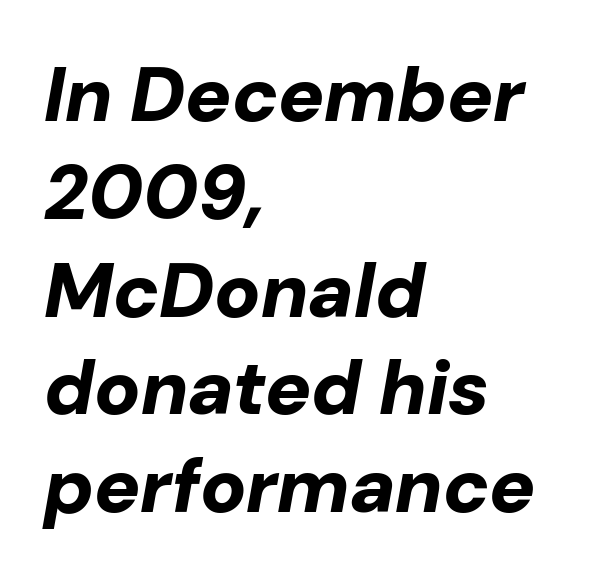
Normally led — the rows are evenly, conventionally spaced. A bare baseline throughout the passage. Proportional: the letters do not fall into vertical columns. The passage shown leans; its letterforms are oblique.
